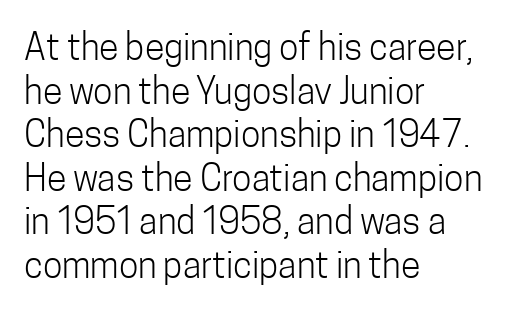
Q: Is the text bold? A: No.
Q: Is the text italic (slanted)? A: No, it is upright.
Q: Is the typeface a serif or a sans-serif typeface? A: Sans-serif.
Q: Is the text underlined? A: No.
Q: How is the paragraph aligned? A: Left-aligned.
Q: Is the spacing between letters normal or unusually wide? A: Normal.
Q: Width (condensed, normal, or wide)? A: Condensed.
Q: Stroke contrast? A: Low.
Q: x-height? A: Medium.
Q: Monospaced? A: No.
